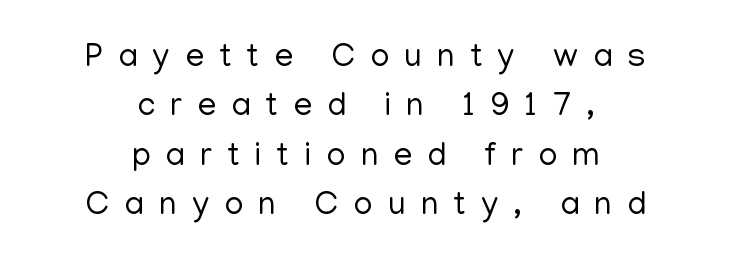
The image shows 33 px regular-weight sans-serif type, upright; set centered, normal line spacing (1.5x), unusually wide letter spacing (+0.46 em), not underlined; low stroke contrast and a medium x-height.
